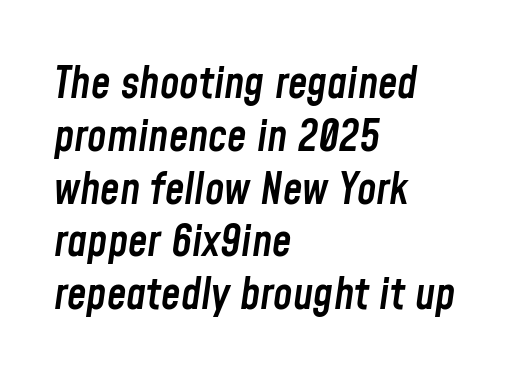
{"italic": "yes", "lean": "right", "slant_degrees": 8, "bold": "semi", "weight": "semibold", "width": "condensed", "stroke_contrast": "low", "x_height": "medium", "monospaced": "no", "underline": "no", "align": "left", "line_spacing_ratio": 1.2, "letter_spacing": "normal", "letter_spacing_em": 0.0, "glyph_px": 44}
